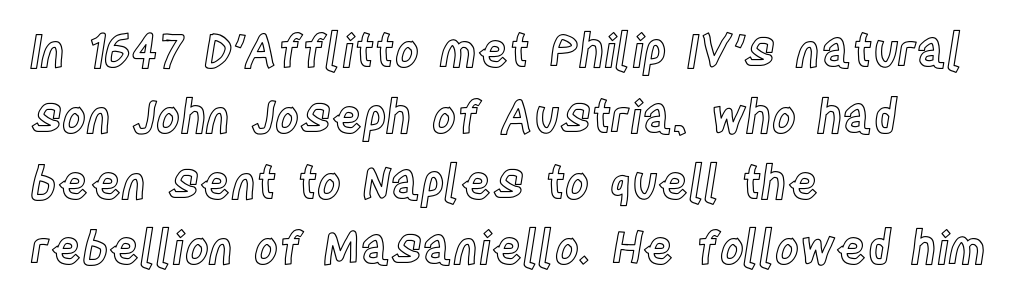
{"width": "condensed", "x_height": "large", "monospaced": "no", "underline": "no", "align": "left", "line_spacing": "normal", "line_spacing_ratio": 1.43, "letter_spacing": "normal", "letter_spacing_em": 0.0, "glyph_px": 46}
